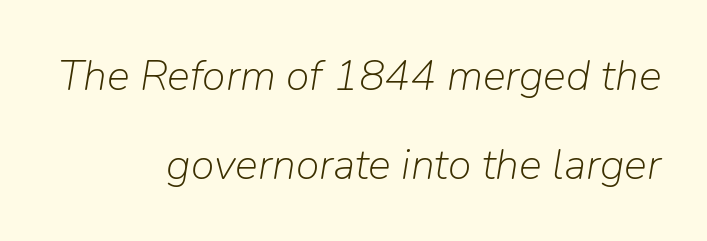
A typesetter would call this zero additional tracking. Quick note: italic. Looks like regular typesetting: each glyph gets only the width it needs. Descenders are the only things crossing below the line. The strokes carry an ordinary text weight at most. A student would call this right alignment; a typographer would say flush right, rag left.
